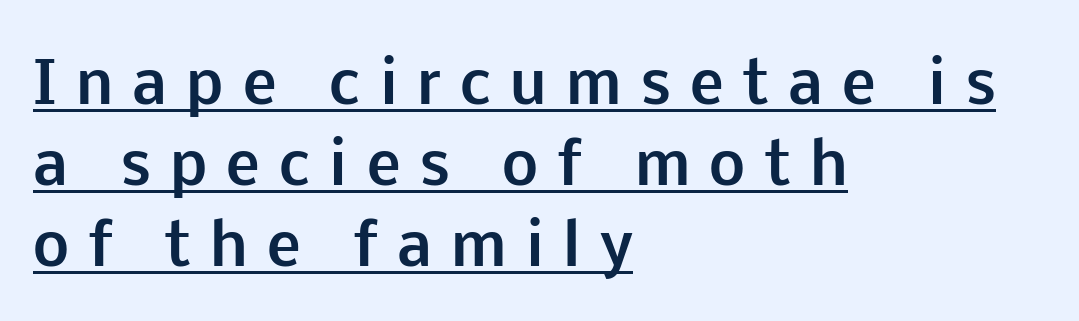
Strokes here are thick enough to call this a true bold. Is this a fixed-width face? No — the glyphs have proportional, varying widths. These lines sit exactly where default settings would place them. Underlining? Definitely there. Here the glyphs are tracked loosely, breaking word shapes into spaced letters. Regarding serifs, this sample does without them.
